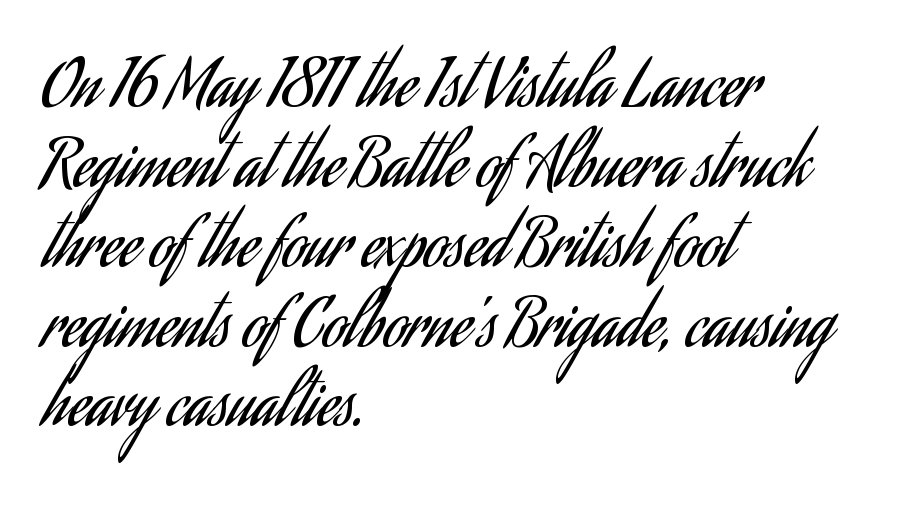
Q: Is the text bold? A: No.
Q: Is the text italic (slanted)? A: Yes.
Q: Is the typeface a serif or a sans-serif typeface? A: Sans-serif.
Q: Is the text underlined? A: No.
Q: How is the paragraph aligned? A: Left-aligned.
Q: Is the spacing between letters normal or unusually wide? A: Normal.
Q: Width (condensed, normal, or wide)? A: Condensed.
Q: Stroke contrast? A: Low.
Q: x-height? A: Small.
Q: Monospaced? A: No.
